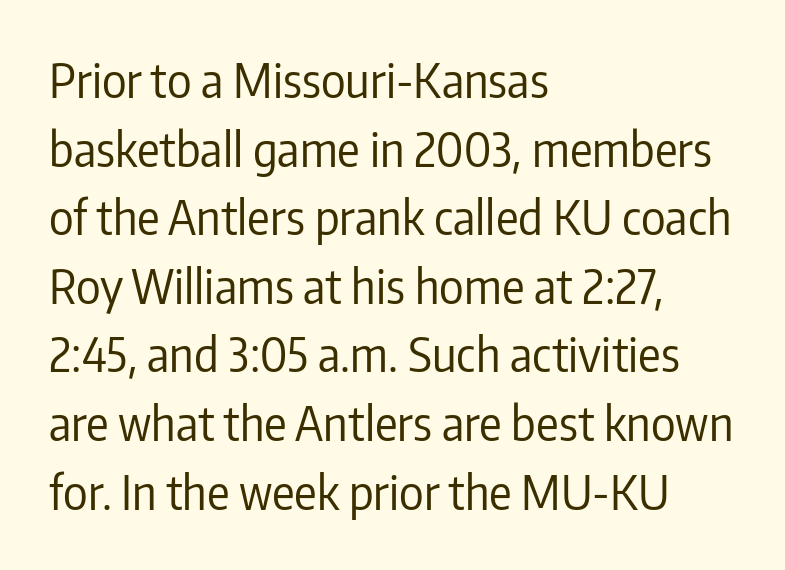
Are there feet on the stems? There aren't — it's a sans. This sample keeps an unexceptional amount of space between lines. The face used here is rendered with its standard letterfit. Ink coverage per letter is moderate at most. When letters stand straight like this, we call the style roman or upright. This rendering uses left alignment, leaving the right contour irregular.
